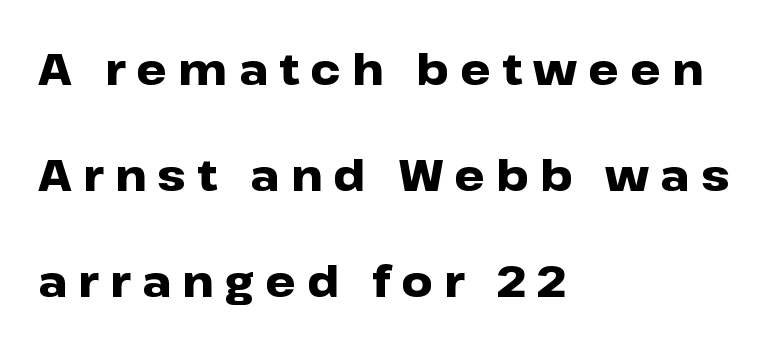
In terms of leading, this rendering errs on the spacious side. These lines are rendered in a variable-pitch font. The type sits square on the baseline with zero lean. If you drew a ruler down the left edge, every line would touch it. I'd call this a sans setting — the letters go barefoot. The strip under each line holds only bare page.
